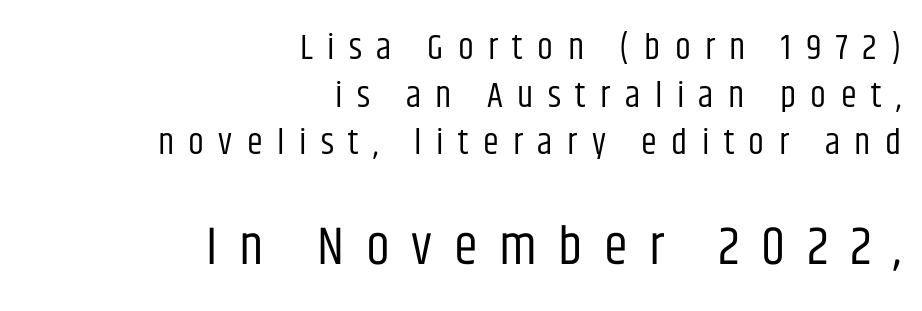
The image shows 54 px regular-weight, condensed sans-serif type, upright; set right-aligned, normal line spacing (1.32x), unusually wide letter spacing (+0.4 em), not underlined; the second (bottom) block is 1.5x larger; low stroke contrast and a large x-height.
